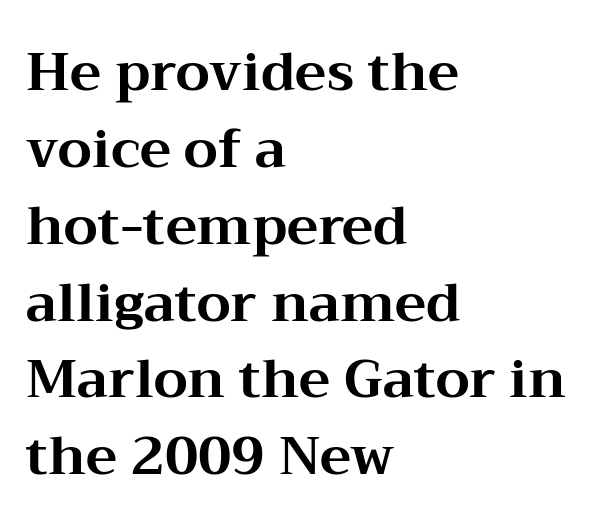
Q: Is the text bold? A: Yes.
Q: Is the text italic (slanted)? A: No, it is upright.
Q: Is the typeface a serif or a sans-serif typeface? A: Serif.
Q: Is the text underlined? A: No.
Q: How is the paragraph aligned? A: Left-aligned.
Q: Is the spacing between letters normal or unusually wide? A: Normal.
Q: Is the spacing between lines tight, normal or loose? A: Normal.
Q: Width (condensed, normal, or wide)? A: Wide.
Q: Stroke contrast? A: Medium.
Q: x-height? A: Medium.
Q: Monospaced? A: No.
